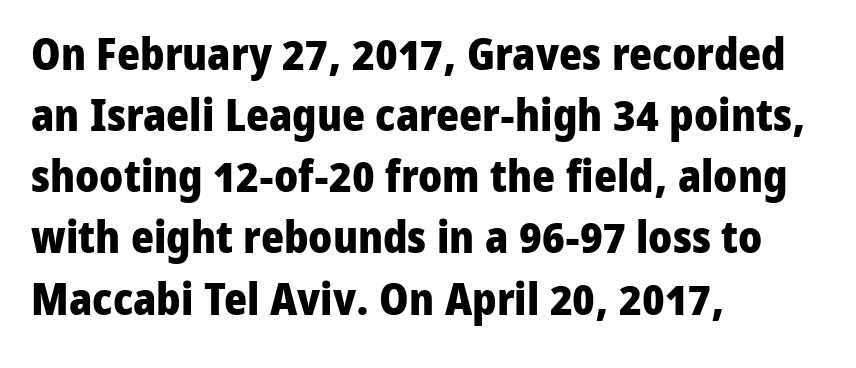
The image shows 44 px heavy sans-serif type, upright; set left-aligned, normal line spacing (1.39x), normal letter spacing, not underlined; low stroke contrast and a medium x-height.
